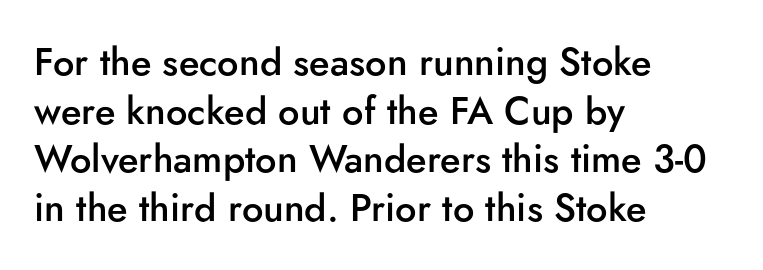
{"serif": "no", "italic": "no", "bold": "semi", "weight": "semibold", "width": "normal", "stroke_contrast": "low", "x_height": "small", "monospaced": "no", "underline": "no", "align": "left", "line_spacing": "normal", "line_spacing_ratio": 1.28, "letter_spacing": "normal", "letter_spacing_em": 0.0, "glyph_px": 38}
